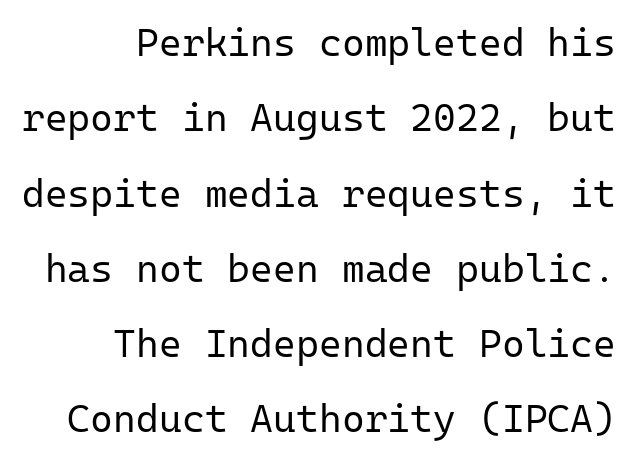
Is the letter spacing exaggerated? No — it looks like the ordinary default. Does the leading feel generous? Absolutely, it's lavish. The strokes carry an ordinary text weight at most. Each row of text sits above clean, open space. Here the designer chose a console-style face with uniform glyph widths. Are there feet on the stems? There aren't — it's a sans.
